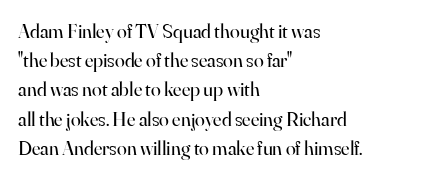
{"italic": "no", "bold": "no", "underline": "no", "align": "left", "line_spacing": "normal", "line_spacing_ratio": 1.46, "letter_spacing": "normal", "letter_spacing_em": 0.0, "glyph_px": 20}
